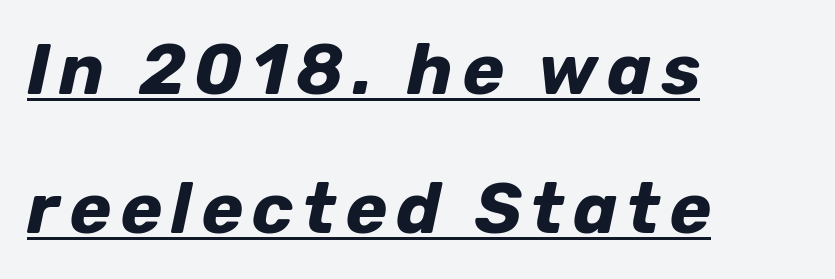
Q: Is the text bold? A: Yes.
Q: Is the text italic (slanted)? A: Yes, it leans right by about 12 degrees.
Q: Is the text underlined? A: Yes.
Q: How is the paragraph aligned? A: Left-aligned.
Q: Is the spacing between lines tight, normal or loose? A: Loose.
Q: Width (condensed, normal, or wide)? A: Normal.
Q: Stroke contrast? A: Low.
Q: x-height? A: Medium.
Q: Monospaced? A: No.
